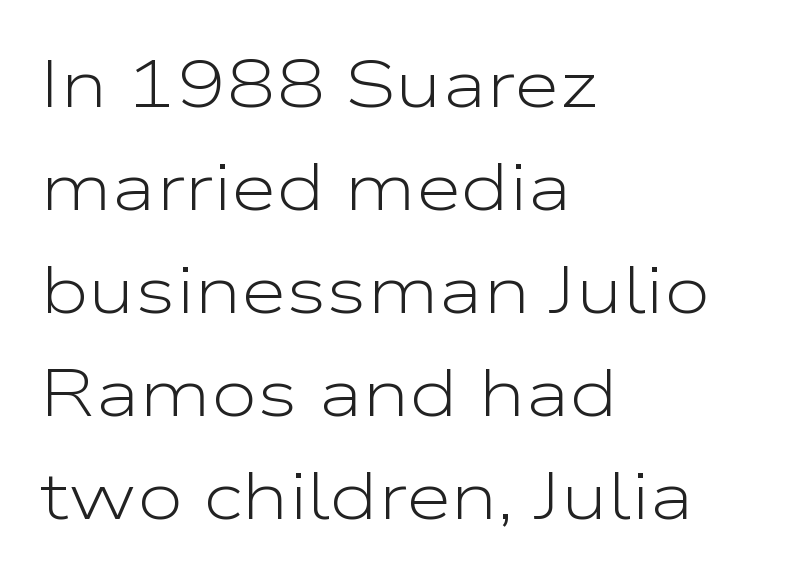
{"serif": "no", "italic": "no", "bold": "no", "weight": "light", "width": "wide", "stroke_contrast": "low", "x_height": "medium", "monospaced": "no", "underline": "no", "align": "left", "line_spacing": "normal", "line_spacing_ratio": 1.56, "letter_spacing": "normal", "letter_spacing_em": 0.0, "glyph_px": 66}
